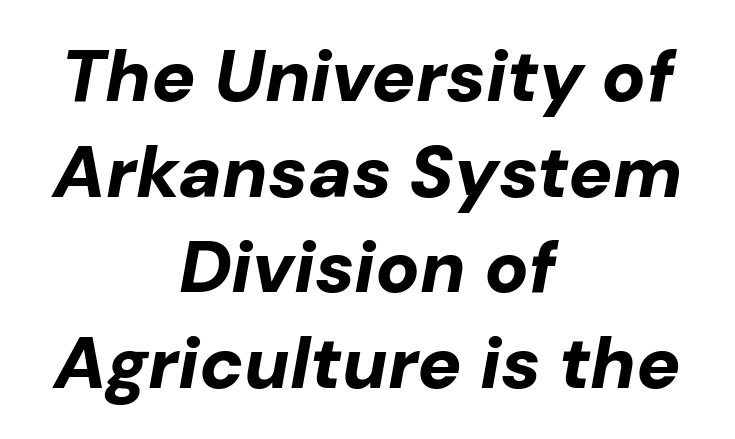
{"italic": "yes", "lean": "right", "slant_degrees": 10, "bold": "yes", "weight": "bold", "width": "normal", "stroke_contrast": "low", "x_height": "medium", "monospaced": "no", "underline": "no", "align": "center", "line_spacing": "normal", "line_spacing_ratio": 1.31, "letter_spacing": "normal", "letter_spacing_em": 0.0, "glyph_px": 73}
